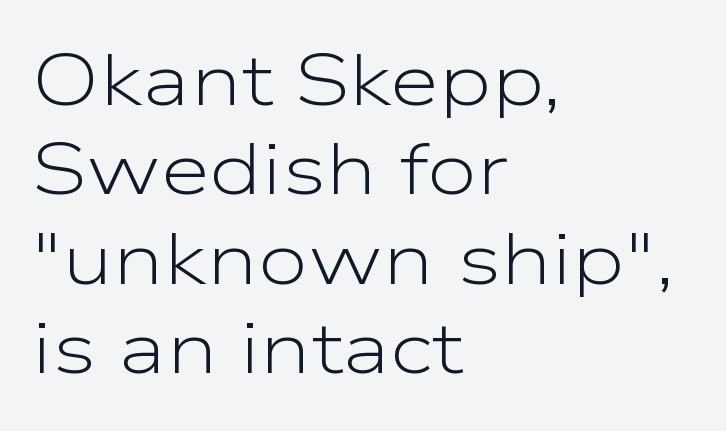
Q: Is the text bold? A: No.
Q: Is the text italic (slanted)? A: No, it is upright.
Q: Is the typeface a serif or a sans-serif typeface? A: Sans-serif.
Q: Is the text underlined? A: No.
Q: How is the paragraph aligned? A: Left-aligned.
Q: Is the spacing between letters normal or unusually wide? A: Normal.
Q: Width (condensed, normal, or wide)? A: Wide.
Q: Stroke contrast? A: Low.
Q: x-height? A: Medium.
Q: Monospaced? A: No.
